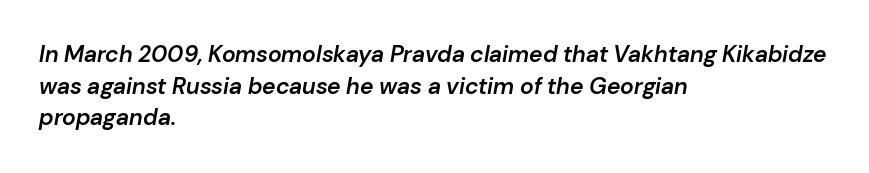
Interline gaps are of average width in this sample. The typesetter chose a ragged-right arrangement here. A typesetter would call this zero additional tracking. If you drew a line through each stem, it would be angled. This rendering features lettering with no underline. The face used here is a semibold: visibly heavier than regular, lighter than bold.
